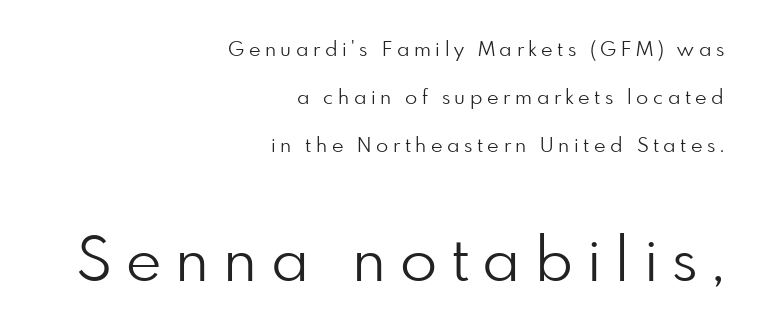
{"serif": "no", "italic": "no", "bold": "no", "weight": "light", "width": "normal", "stroke_contrast": "low", "x_height": "small", "monospaced": "no", "underline": "no", "align": "right", "line_spacing": "loose", "line_spacing_ratio": 2.4, "letter_spacing": "wide", "letter_spacing_em": 0.23, "larger_block": "second", "size_ratio": 3.05, "glyph_px": 61}
